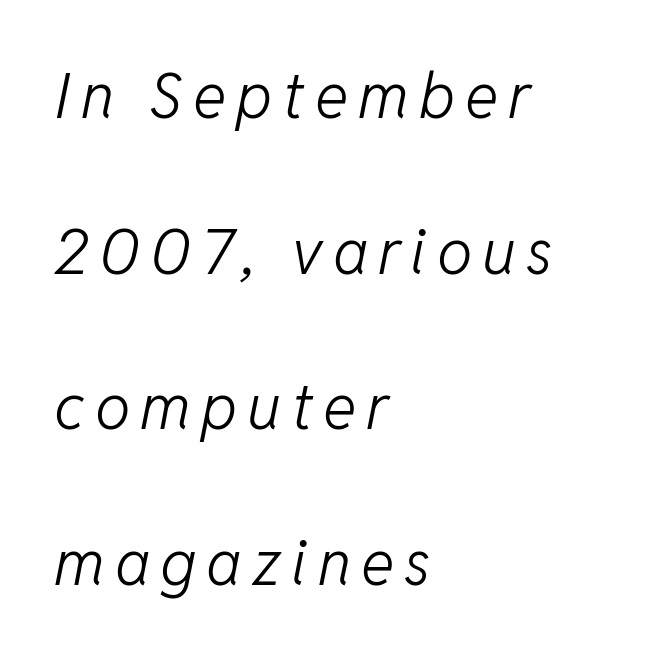
Baseline-to-baseline distance is far greater than the letter height. Unmarked baselines from the first word to the last. Note the varied advance widths — an 'i' is clearly narrower than an 'm'. The typesetting does not lean heavy: it is not bold. The whole block is typeset with a tilt. The paragraph shown leans on its left margin.
